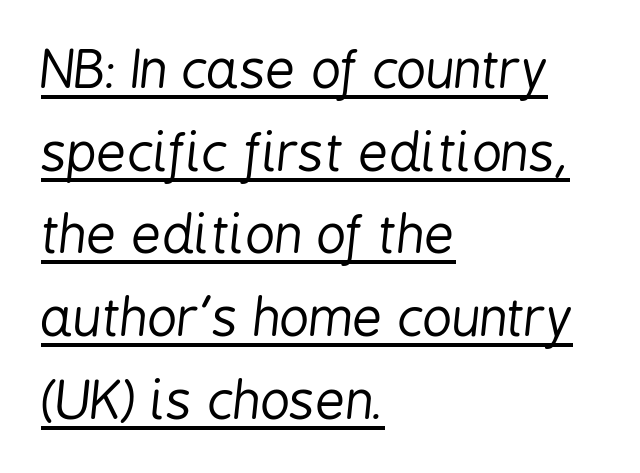
The image shows 52 px regular-weight, condensed type, italic (leaning right); set left-aligned, normal line spacing (1.59x), normal letter spacing, underlined; low stroke contrast and a medium x-height.
